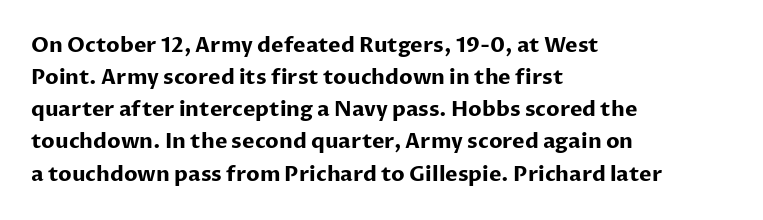
The image shows 21 px bold type, upright; set left-aligned, normal line spacing (1.53x), normal letter spacing, not underlined.
